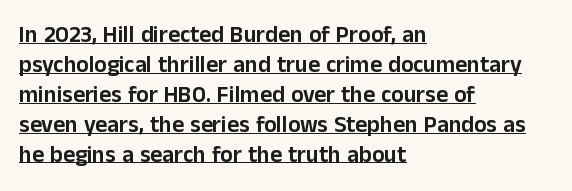
The image shows 23 px text type, upright; set left-aligned, normal line spacing (1.3x), normal letter spacing, underlined.
